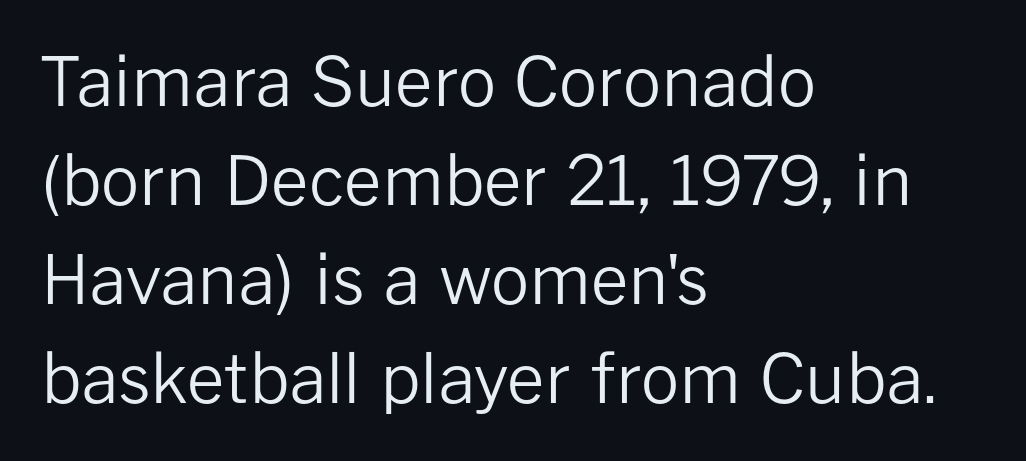
{"serif": "no", "italic": "no", "bold": "no", "weight": "regular", "width": "normal", "stroke_contrast": "low", "x_height": "medium", "monospaced": "no", "underline": "no", "align": "left", "line_spacing": "normal", "line_spacing_ratio": 1.48, "letter_spacing": "normal", "letter_spacing_em": 0.0, "glyph_px": 67}
